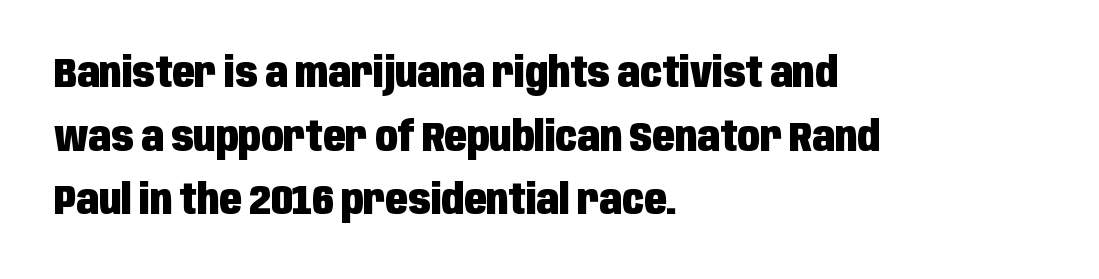
Normally led — the rows are evenly, conventionally spaced. A typesetter would call this zero additional tracking. If you drew a ruler down the left edge, every line would touch it. Quick note: underline off. The letters stand upright; this is a roman face. Examine the stroke ends and you'll find no serifs.
